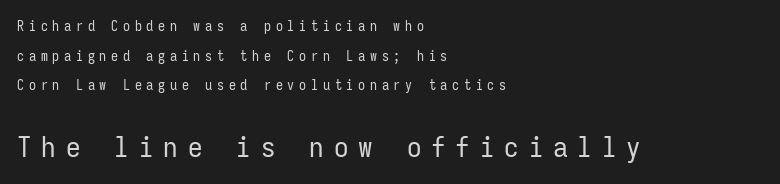
The image shows 29 px regular-weight, condensed sans-serif type, upright, monospaced; set left-aligned, loose line spacing (2.12x), unusually wide letter spacing (+0.34 em), not underlined; the second (bottom) block is 2.07x larger; low stroke contrast and a medium x-height.
